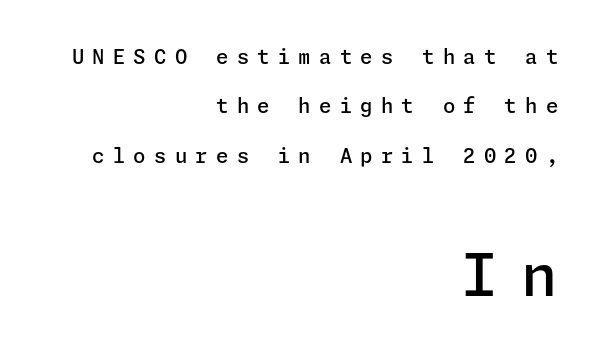
{"serif": "no", "italic": "no", "bold": "semi", "weight": "semibold", "width": "normal", "stroke_contrast": "low", "x_height": "medium", "underline": "no", "align": "right", "line_spacing": "loose", "line_spacing_ratio": 2.47, "letter_spacing": "wide", "letter_spacing_em": 0.41, "larger_block": "second", "size_ratio": 2.95, "glyph_px": 59}
